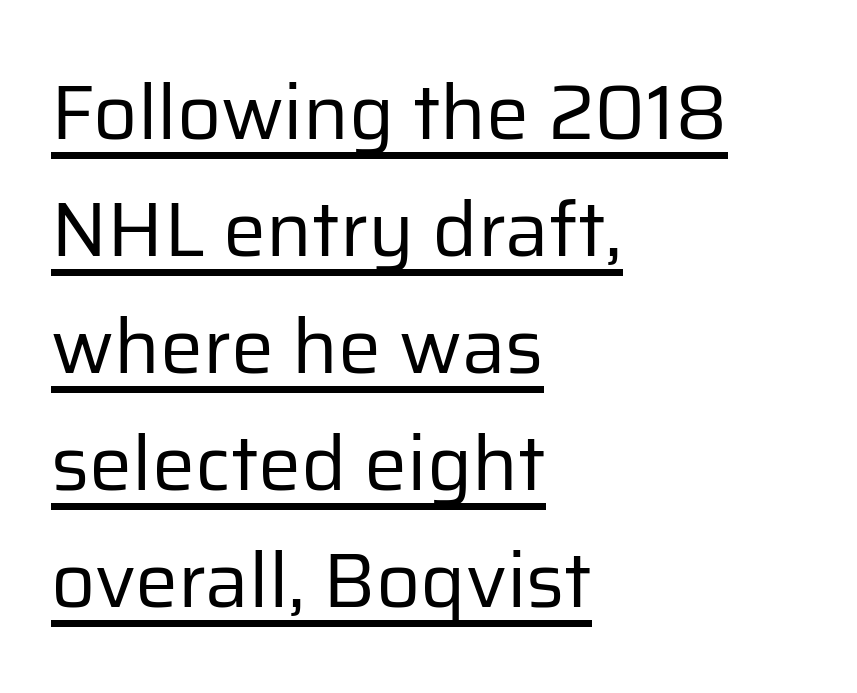
{"serif": "no", "italic": "no", "bold": "no", "weight": "regular", "width": "normal", "stroke_contrast": "low", "x_height": "medium", "monospaced": "no", "underline": "yes", "align": "left", "line_spacing": "normal", "line_spacing_ratio": 1.52, "letter_spacing": "normal", "letter_spacing_em": 0.0, "glyph_px": 77}
